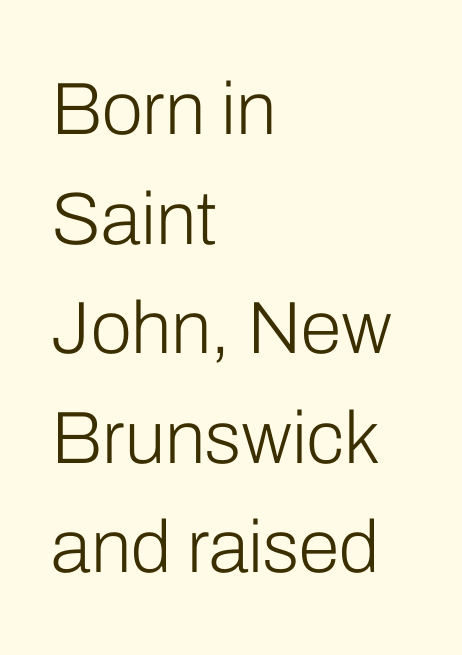
Each letter keeps its own natural width here, so spacing adapts to shape. Weight: in the light-to-regular range. Posture: upright roman. The rendering shows plain stroke endings on the letterforms — a sans-serif design. In CSS terms this would be text-align: left. Leading: standard.
